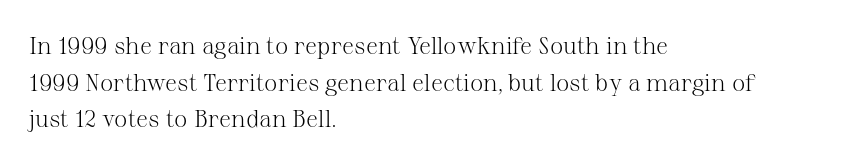
{"italic": "no", "bold": "no", "underline": "no", "align": "left", "line_spacing": "normal", "line_spacing_ratio": 1.53, "letter_spacing": "normal", "letter_spacing_em": 0.0, "glyph_px": 24}
